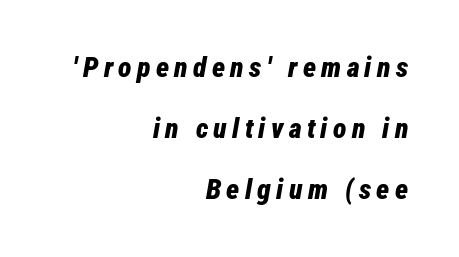
The image shows 28 px bold, condensed type, italic (leaning right); set right-aligned, loose line spacing (2.17x), not underlined; low stroke contrast and a medium x-height.
